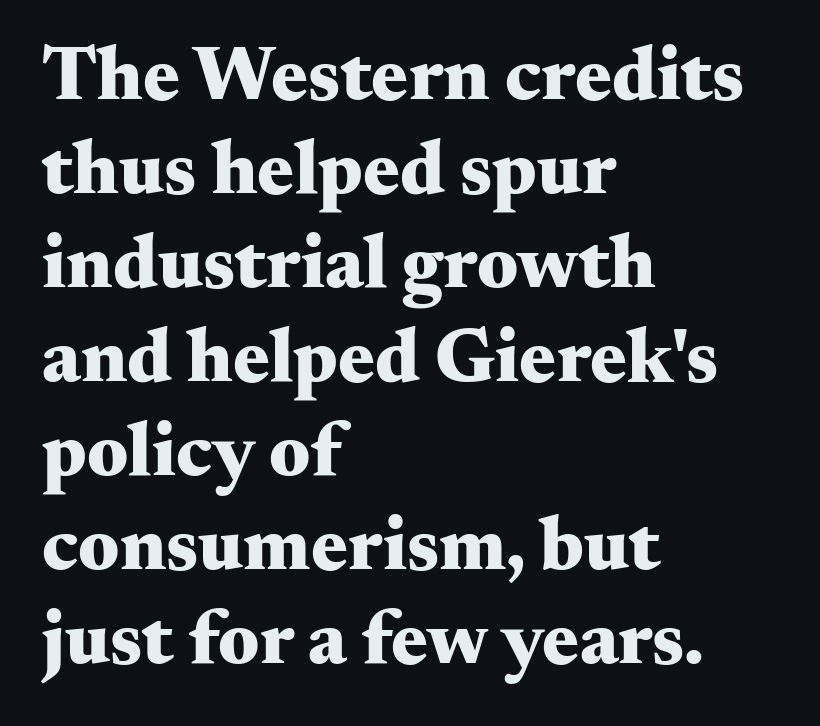
{"serif": "yes", "italic": "no", "bold": "yes", "weight": "heavy", "width": "wide", "stroke_contrast": "medium", "x_height": "small", "monospaced": "no", "underline": "no", "align": "left", "line_spacing_ratio": 1.22, "letter_spacing": "normal", "letter_spacing_em": 0.0, "glyph_px": 77}
